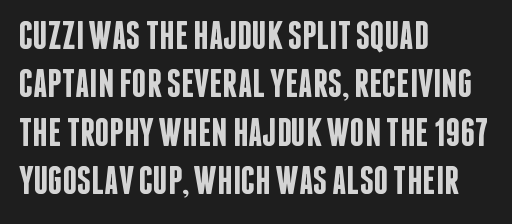
The image shows 40 px semibold, condensed sans-serif type, upright; set left-aligned, line spacing 1.21x, normal letter spacing, not underlined; low stroke contrast and a large x-height.
